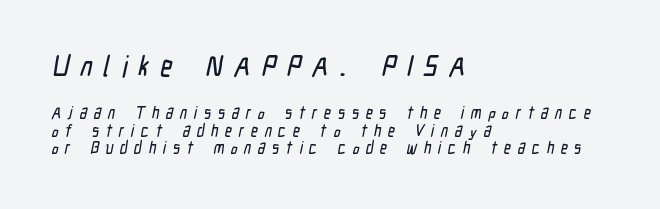
The image shows 29 px condensed sans-serif type; set left-aligned, tight line spacing (1.03x), unusually wide letter spacing (+0.39 em), not underlined; the first (top) block is 1.71x larger; low stroke contrast and a medium x-height.
